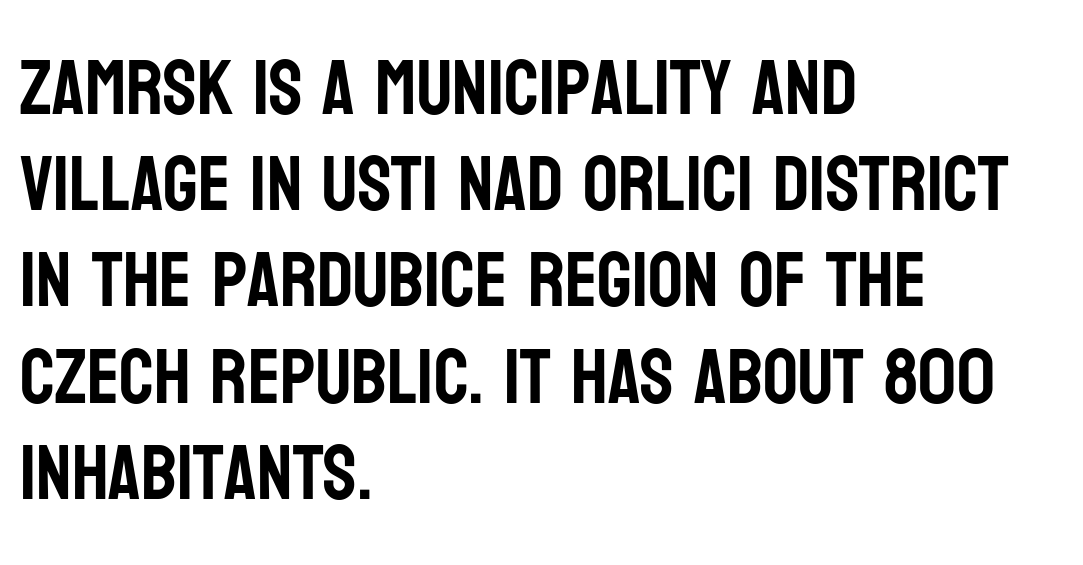
Vertical spacing — default. Just letters on the line, the space beneath them empty. Standard letterfit; no display-style spreading of the glyphs. Every character sits straight up, as roman type does. Every row of glyphs begins at an identical x-position on the left.
